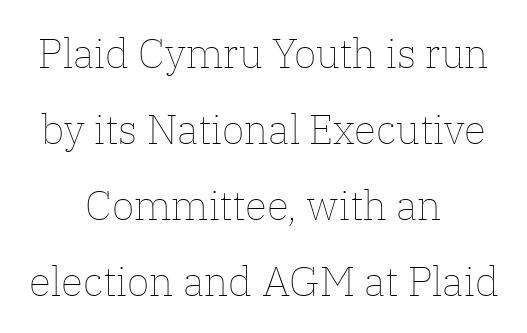
Q: Is the text bold? A: No.
Q: Is the text italic (slanted)? A: No, it is upright.
Q: Is the text underlined? A: No.
Q: How is the paragraph aligned? A: Centered.
Q: Is the spacing between letters normal or unusually wide? A: Normal.
Q: Width (condensed, normal, or wide)? A: Normal.
Q: Stroke contrast? A: Low.
Q: x-height? A: Medium.
Q: Monospaced? A: No.
